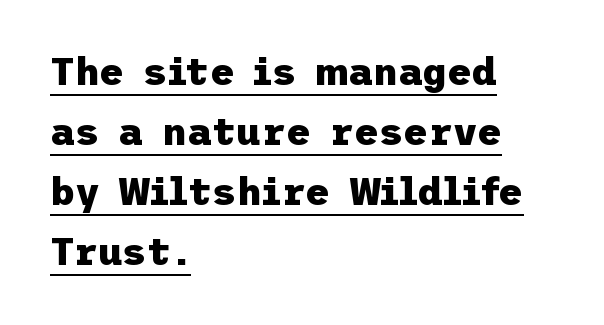
Students, this is bold: see how much ink each stroke carries. A typesetter would label this face a sans. Glance below the letters and you will spot a drawn line. Interline gaps are of average width in this sample.
